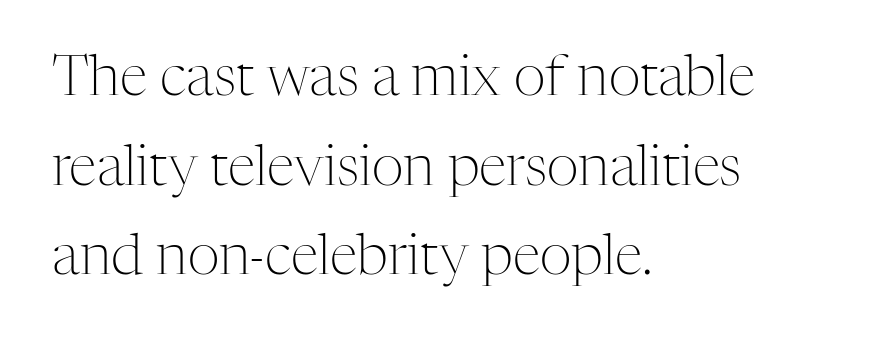
{"serif": "yes", "italic": "no", "bold": "no", "weight": "light", "width": "normal", "stroke_contrast": "medium", "x_height": "medium", "monospaced": "no", "underline": "no", "align": "left", "line_spacing": "normal", "line_spacing_ratio": 1.6, "letter_spacing": "normal", "letter_spacing_em": 0.0, "glyph_px": 56}
